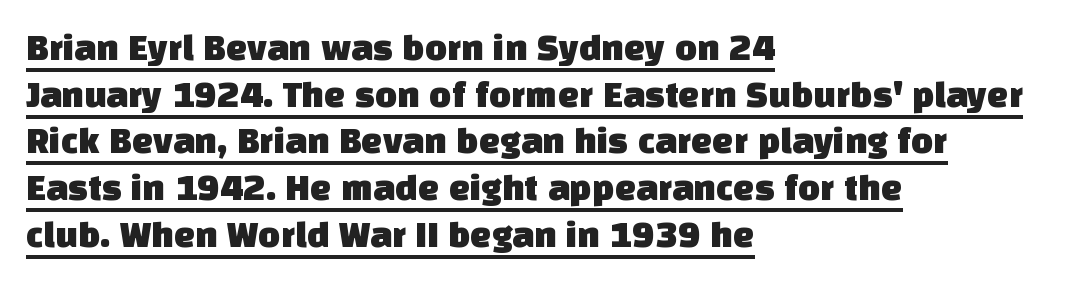
The compositor pushed each line to the left boundary. Classification — sans serif. The line texture is even and compact thanks to regular tracking. Do the characters align in a grid? No, the font is proportional. Compared with undecorated copy, this sample adds a rule below the words.
